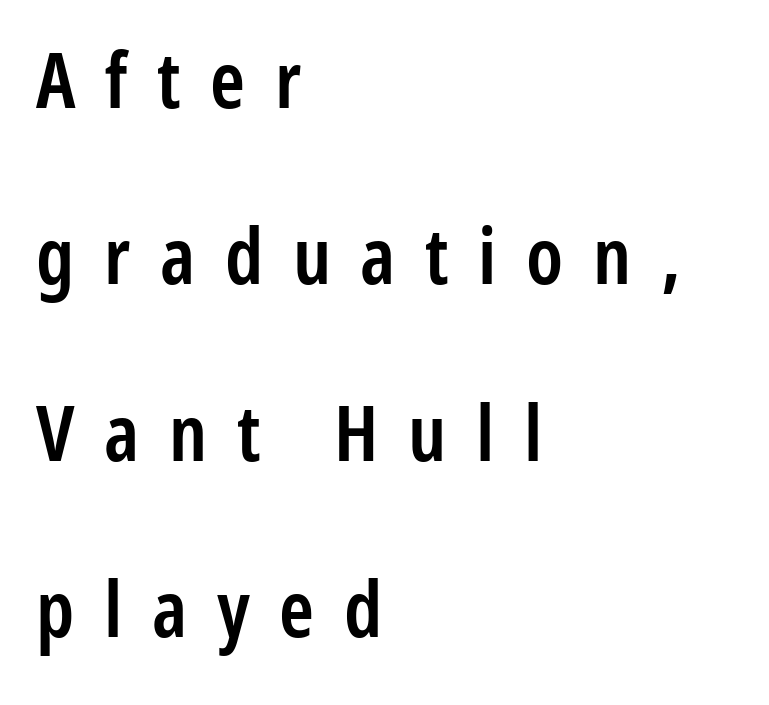
The image shows 78 px semibold, condensed sans-serif type, upright; set left-aligned, loose line spacing (2.26x), unusually wide letter spacing (+0.38 em), not underlined; low stroke contrast and a medium x-height.
